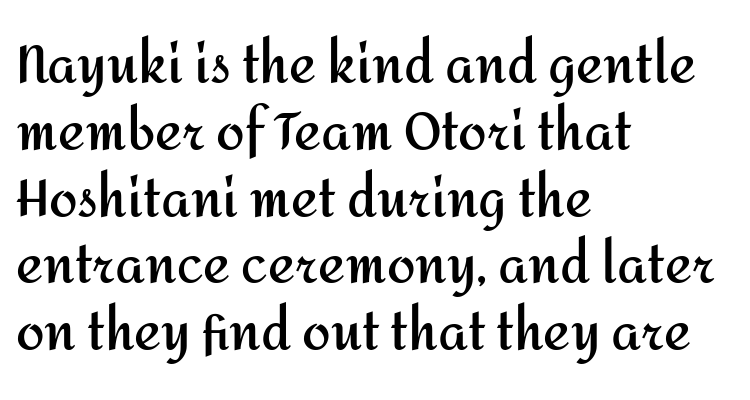
These lines are rendered in a variable-pitch font. Ordinary non-slanted type is in use. Compared with a centered layout, this one pins lines to the left instead. Words appear dense and cohesive because spacing is normal.
